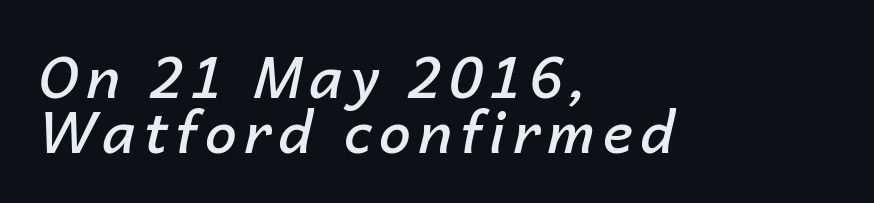
The image shows 57 px semibold type, italic (leaning right); set left-aligned, tight line spacing (0.96x), not underlined; low stroke contrast and a medium x-height.
